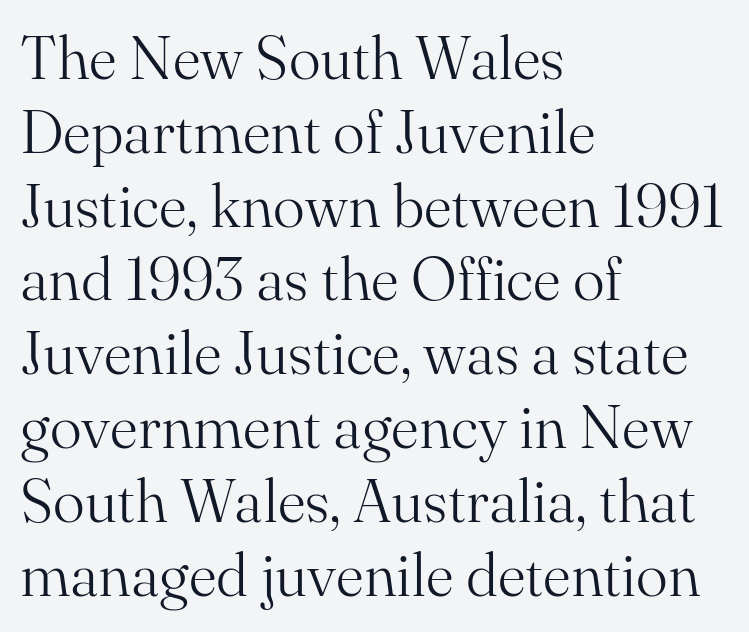
{"serif": "yes", "italic": "no", "bold": "no", "weight": "light", "width": "normal", "stroke_contrast": "medium", "x_height": "small", "monospaced": "no", "underline": "no", "align": "left", "line_spacing_ratio": 1.23, "letter_spacing": "normal", "letter_spacing_em": 0.0, "glyph_px": 60}
